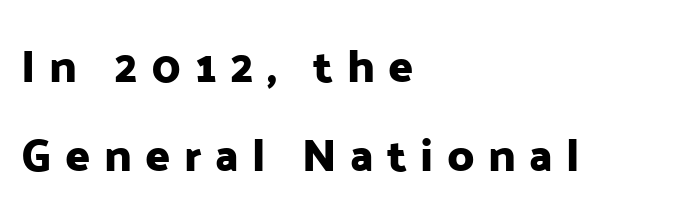
The image shows 46 px sans-serif type, upright; set left-aligned, loose line spacing (1.94x), unusually wide letter spacing (+0.29 em), not underlined; low stroke contrast and a medium x-height.
